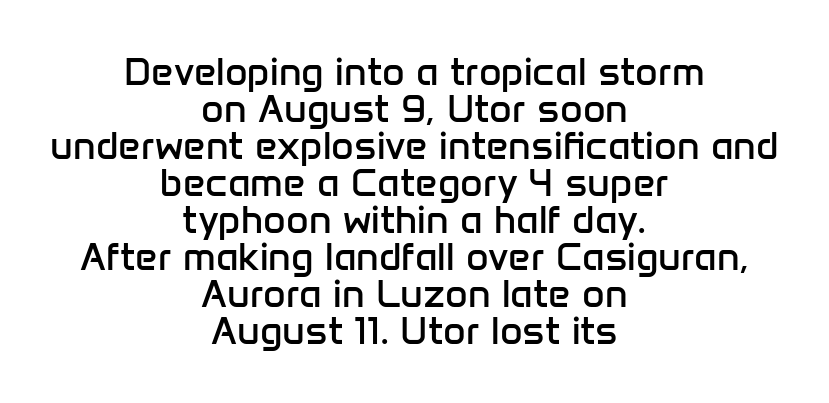
Q: Is the text bold? A: No.
Q: Is the text italic (slanted)? A: No, it is upright.
Q: Is the typeface a serif or a sans-serif typeface? A: Sans-serif.
Q: Is the text underlined? A: No.
Q: How is the paragraph aligned? A: Centered.
Q: Is the spacing between letters normal or unusually wide? A: Normal.
Q: Is the spacing between lines tight, normal or loose? A: Tight.
Q: Width (condensed, normal, or wide)? A: Normal.
Q: Stroke contrast? A: Low.
Q: x-height? A: Medium.
Q: Monospaced? A: No.
